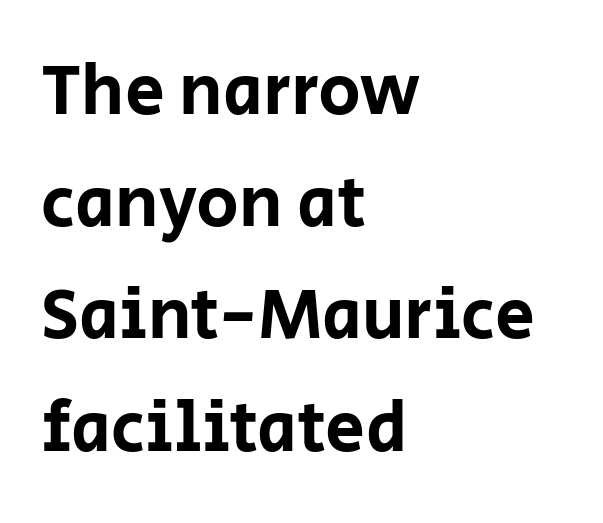
Q: Is the text italic (slanted)? A: No, it is upright.
Q: Is the typeface a serif or a sans-serif typeface? A: Sans-serif.
Q: Is the text underlined? A: No.
Q: How is the paragraph aligned? A: Left-aligned.
Q: Is the spacing between letters normal or unusually wide? A: Normal.
Q: Is the spacing between lines tight, normal or loose? A: Normal.
Q: Width (condensed, normal, or wide)? A: Normal.
Q: Stroke contrast? A: Low.
Q: x-height? A: Large.
Q: Monospaced? A: No.
